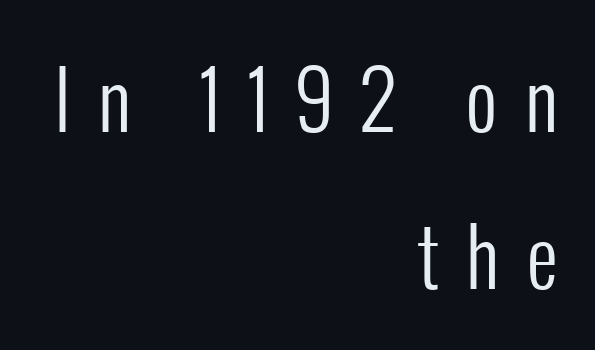
{"serif": "no", "italic": "no", "bold": "no", "weight": "regular", "width": "condensed", "stroke_contrast": "low", "x_height": "medium", "monospaced": "no", "underline": "no", "align": "right", "line_spacing": "loose", "line_spacing_ratio": 1.99, "letter_spacing": "wide", "letter_spacing_em": 0.34, "glyph_px": 79}
